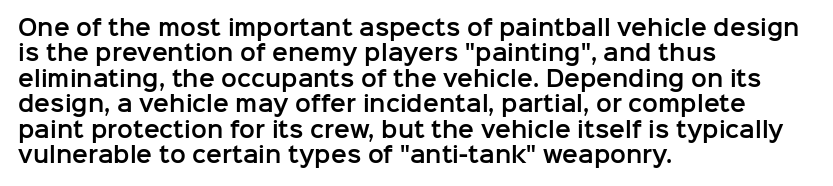
The image shows 21 px text type, upright; set left-aligned, line spacing 1.21x, normal letter spacing, not underlined.
